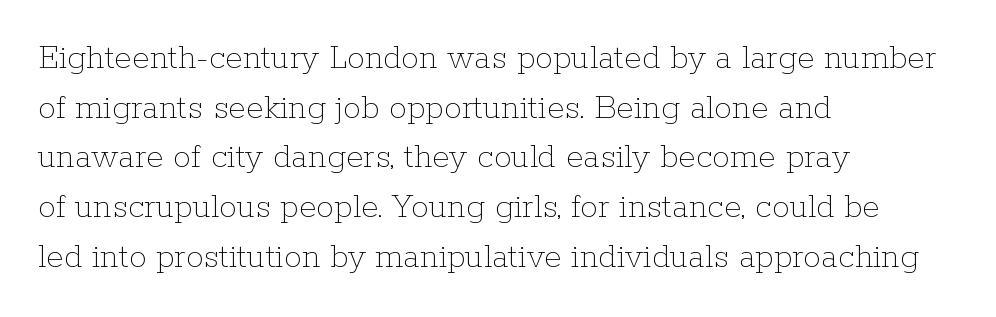
{"italic": "no", "bold": "no", "weight": "thin", "width": "normal", "stroke_contrast": "low", "x_height": "medium", "monospaced": "no", "underline": "no", "align": "left", "line_spacing": "normal", "line_spacing_ratio": 1.38, "letter_spacing": "normal", "letter_spacing_em": 0.0, "glyph_px": 36}
